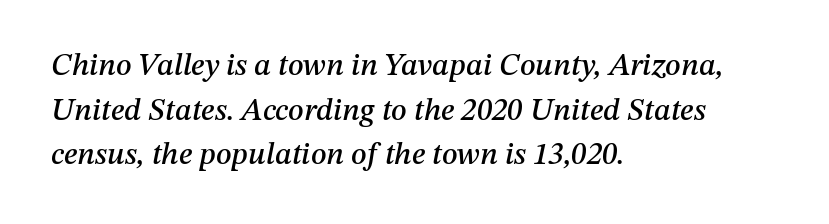
{"italic": "yes", "lean": "right", "slant_degrees": 12, "width": "normal", "stroke_contrast": "medium", "x_height": "medium", "monospaced": "no", "underline": "no", "align": "left", "line_spacing": "normal", "line_spacing_ratio": 1.44, "letter_spacing": "normal", "letter_spacing_em": 0.0, "glyph_px": 31}
